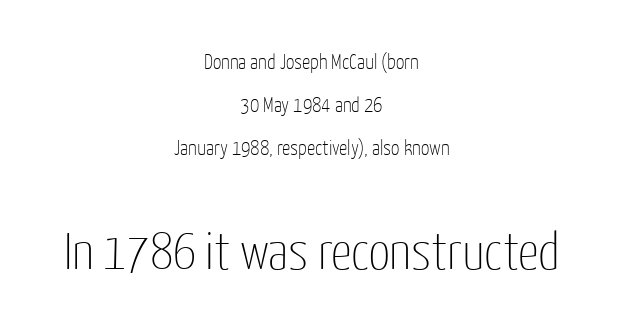
The image shows 52 px thin, condensed sans-serif type, upright; set centered, loose line spacing (2.05x), normal letter spacing, not underlined; the second (bottom) block is 2.48x larger; low stroke contrast and a medium x-height.
